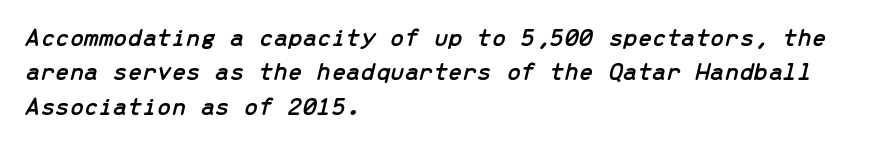
Q: Is the text italic (slanted)? A: Yes, it leans right by about 13 degrees.
Q: Is the text underlined? A: No.
Q: How is the paragraph aligned? A: Left-aligned.
Q: Is the spacing between letters normal or unusually wide? A: Normal.
Q: Is the spacing between lines tight, normal or loose? A: Normal.
